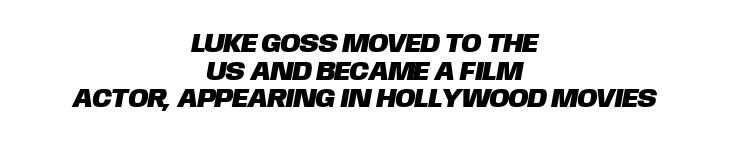
The image shows 27 px text type; set centered, tight line spacing (1.02x), normal letter spacing, not underlined.
